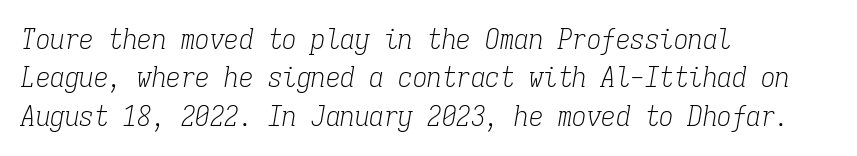
Between one letter and the next there's only the usual sliver of space. The rag falls on the right side of this text block. Italic? Definitely — the glyphs are oblique. Looks like terminal output: every glyph gets an equal slot. A serif font was chosen for this passage.
